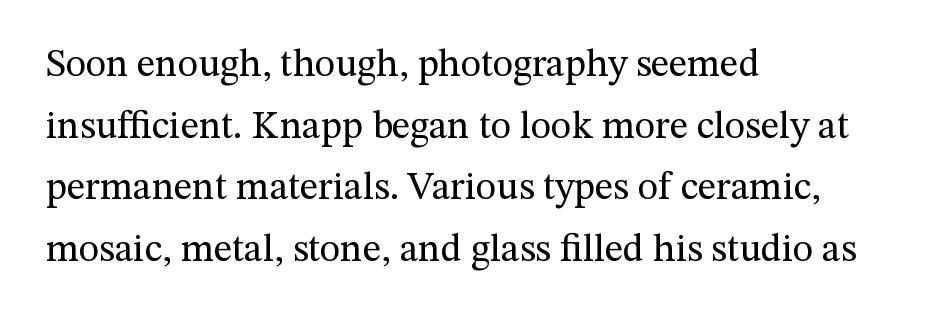
{"serif": "yes", "italic": "no", "bold": "no", "weight": "regular", "width": "normal", "stroke_contrast": "medium", "x_height": "medium", "monospaced": "no", "underline": "no", "align": "left", "line_spacing": "normal", "line_spacing_ratio": 1.58, "letter_spacing": "normal", "letter_spacing_em": 0.0, "glyph_px": 39}
